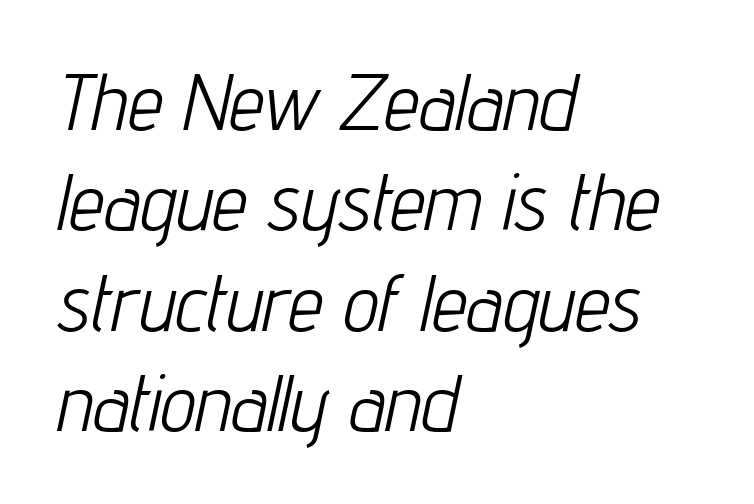
Q: Is the text bold? A: No.
Q: Is the text italic (slanted)? A: Yes, it leans right by about 12 degrees.
Q: Is the text underlined? A: No.
Q: How is the paragraph aligned? A: Left-aligned.
Q: Is the spacing between letters normal or unusually wide? A: Normal.
Q: Is the spacing between lines tight, normal or loose? A: Normal.
Q: Width (condensed, normal, or wide)? A: Condensed.
Q: Stroke contrast? A: Low.
Q: x-height? A: Medium.
Q: Monospaced? A: No.
